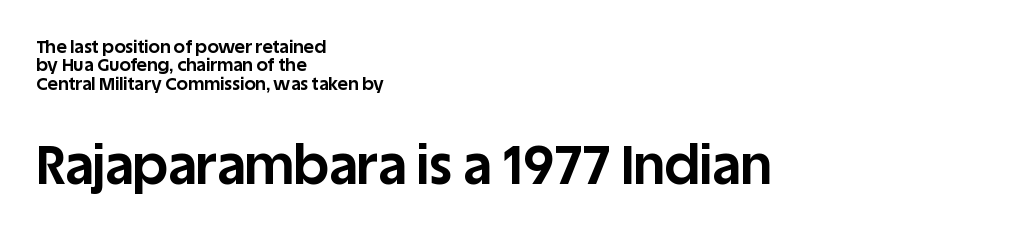
The image shows 54 px bold sans-serif type, upright; set left-aligned, tight line spacing (1.02x), normal letter spacing, not underlined; the second (bottom) block is 3.0x larger; low stroke contrast and a large x-height.
